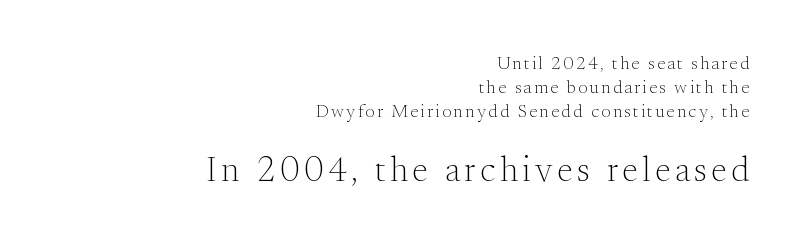
{"serif": "yes", "italic": "no", "bold": "no", "weight": "light", "width": "normal", "stroke_contrast": "medium", "x_height": "small", "monospaced": "no", "underline": "no", "align": "right", "line_spacing": "normal", "line_spacing_ratio": 1.33, "larger_block": "second", "size_ratio": 1.94, "glyph_px": 35}
